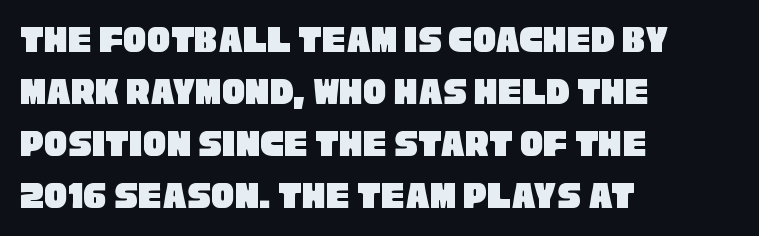
{"serif": "no", "width": "condensed", "stroke_contrast": "low", "x_height": "large", "monospaced": "no", "underline": "no", "align": "left", "line_spacing": "normal", "line_spacing_ratio": 1.33, "letter_spacing": "normal", "letter_spacing_em": 0.0, "glyph_px": 39}
